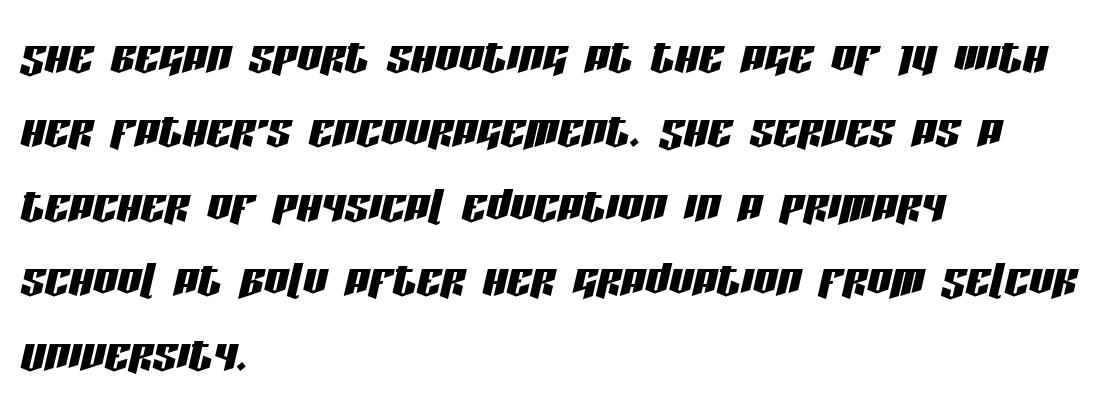
The image shows 60 px condensed type, italic (leaning right); set left-aligned, line spacing 1.24x, normal letter spacing, not underlined; low stroke contrast and a large x-height.
